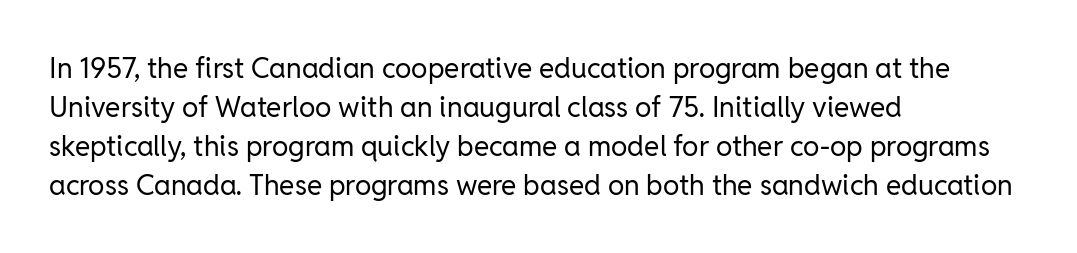
Q: Is the text bold? A: No.
Q: Is the text italic (slanted)? A: No, it is upright.
Q: Is the typeface a serif or a sans-serif typeface? A: Sans-serif.
Q: Is the text underlined? A: No.
Q: How is the paragraph aligned? A: Left-aligned.
Q: Is the spacing between letters normal or unusually wide? A: Normal.
Q: Is the spacing between lines tight, normal or loose? A: Normal.
Q: Width (condensed, normal, or wide)? A: Normal.
Q: Stroke contrast? A: Low.
Q: x-height? A: Medium.
Q: Monospaced? A: No.
